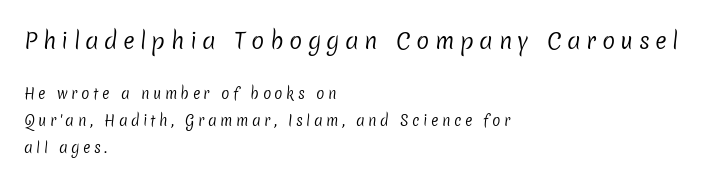
{"bold": "no", "underline": "no", "align": "left", "line_spacing": "loose", "line_spacing_ratio": 1.9, "letter_spacing": "wide", "letter_spacing_em": 0.24, "larger_block": "first", "size_ratio": 1.57, "glyph_px": 22}
